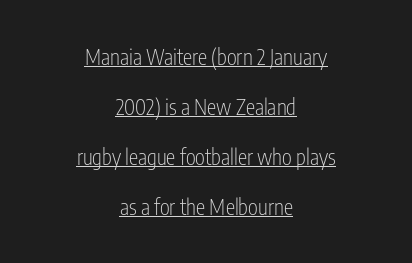
{"italic": "no", "bold": "no", "underline": "yes", "align": "center", "line_spacing": "loose", "line_spacing_ratio": 2.38, "letter_spacing": "normal", "letter_spacing_em": 0.0, "glyph_px": 21}
